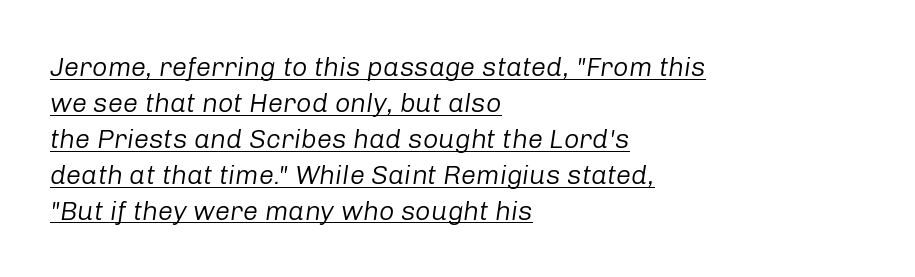
Q: Is the text bold? A: No.
Q: Is the text italic (slanted)? A: Yes, it leans right by about 8 degrees.
Q: Is the text underlined? A: Yes.
Q: How is the paragraph aligned? A: Left-aligned.
Q: Is the spacing between letters normal or unusually wide? A: Normal.
Q: Is the spacing between lines tight, normal or loose? A: Normal.
